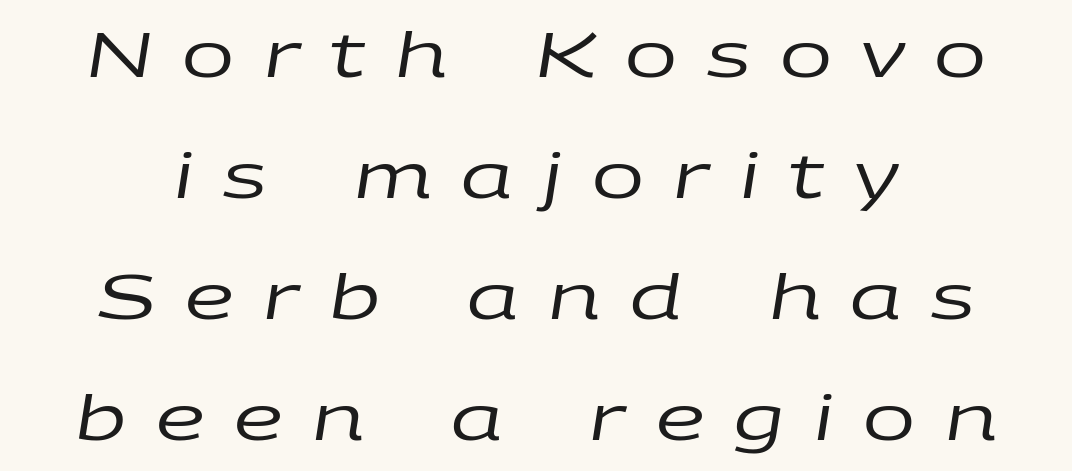
Q: Is the text bold? A: No.
Q: Is the text italic (slanted)? A: Yes, it leans right by about 9 degrees.
Q: Is the text underlined? A: No.
Q: How is the paragraph aligned? A: Centered.
Q: Is the spacing between letters normal or unusually wide? A: Unusually wide.
Q: Is the spacing between lines tight, normal or loose? A: Loose.
Q: Width (condensed, normal, or wide)? A: Wide.
Q: Stroke contrast? A: Low.
Q: x-height? A: Large.
Q: Monospaced? A: No.
